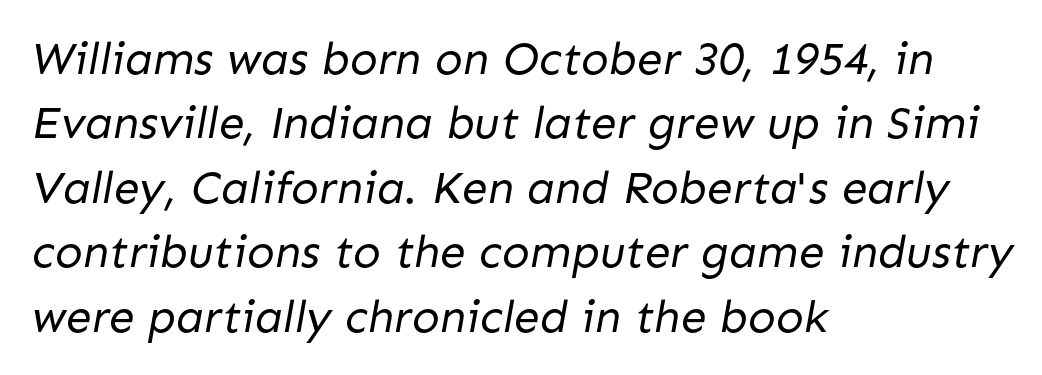
The gap between lines stays unmarked. In CSS terms this would be text-align: left. The text was rendered using a sans face with plain stroke endings. Stroke thickness stays within the range of a standard reading face or lighter. This block has exactly the height ordinary leading produces. Nothing unusual about the tracking: characters are spaced as the font intends.
